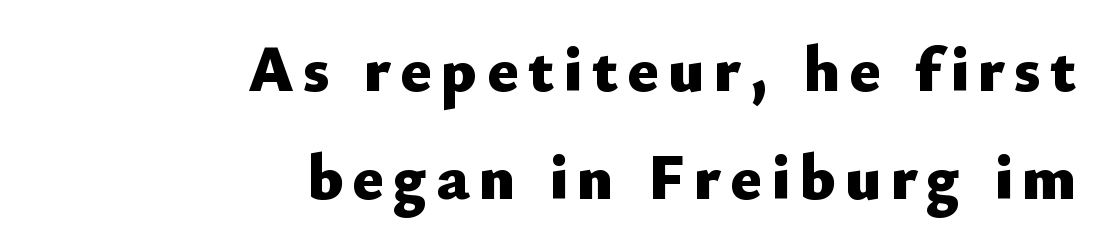
Look at the stroke-to-counter ratio: heavy, a bold. Notice how the passage keeps a crisp vertical edge on the right only. The baseline area is clear. Rendered with straight, roman letterforms. The face used here is a sans, in the tradition of grotesques and geometrics. How would I describe the line gaps? Plain and ordinary.
